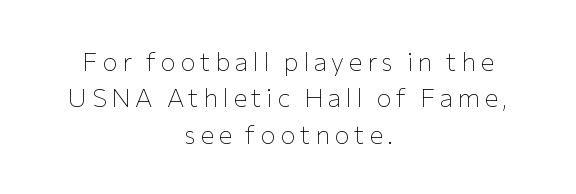
The image shows 26 px text type, upright; set centered, normal line spacing (1.4x), not underlined.
